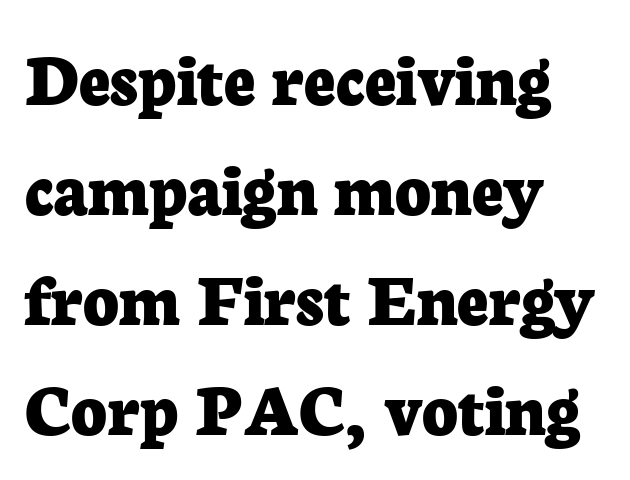
{"serif": "yes", "italic": "no", "bold": "yes", "weight": "bold", "width": "normal", "stroke_contrast": "low", "x_height": "medium", "monospaced": "no", "underline": "no", "align": "left", "line_spacing": "normal", "line_spacing_ratio": 1.43, "letter_spacing": "normal", "letter_spacing_em": 0.0, "glyph_px": 77}
